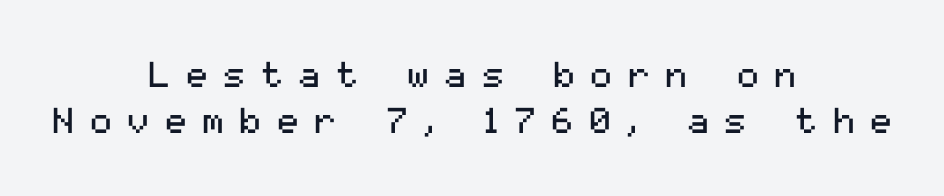
Q: Is the text bold? A: No.
Q: Is the text italic (slanted)? A: No, it is upright.
Q: Is the typeface a serif or a sans-serif typeface? A: Sans-serif.
Q: Is the text underlined? A: No.
Q: How is the paragraph aligned? A: Centered.
Q: Is the spacing between letters normal or unusually wide? A: Unusually wide.
Q: Is the spacing between lines tight, normal or loose? A: Normal.
Q: Width (condensed, normal, or wide)? A: Normal.
Q: Stroke contrast? A: Medium.
Q: x-height? A: Medium.
Q: Monospaced? A: No.
